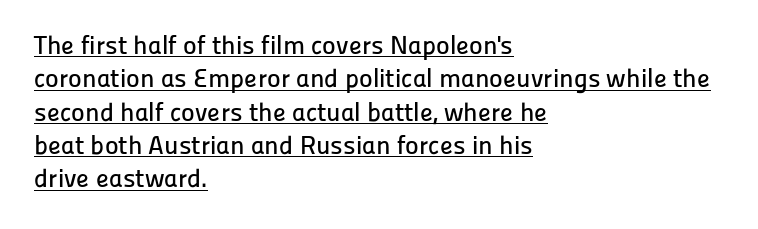
Q: Is the text italic (slanted)? A: No, it is upright.
Q: Is the text underlined? A: Yes.
Q: How is the paragraph aligned? A: Left-aligned.
Q: Is the spacing between letters normal or unusually wide? A: Normal.
Q: Is the spacing between lines tight, normal or loose? A: Normal.
